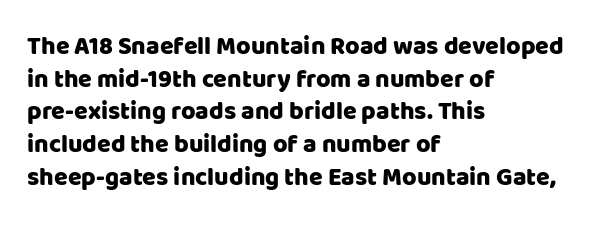
{"italic": "no", "underline": "no", "align": "left", "line_spacing": "normal", "line_spacing_ratio": 1.31, "letter_spacing": "normal", "letter_spacing_em": 0.0, "glyph_px": 25}
